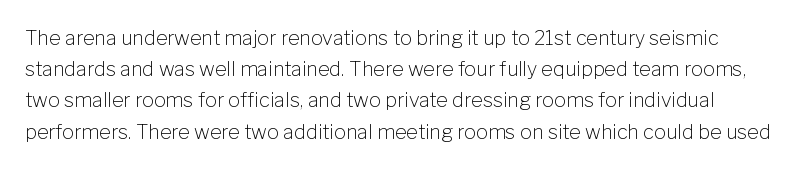
A typesetter would mark this as roman, not italic. Any mark beneath the type? The region is blank. The block of text has a typical density, with ordinary space between rows. Nothing heavy about these letters — not bold at all.
